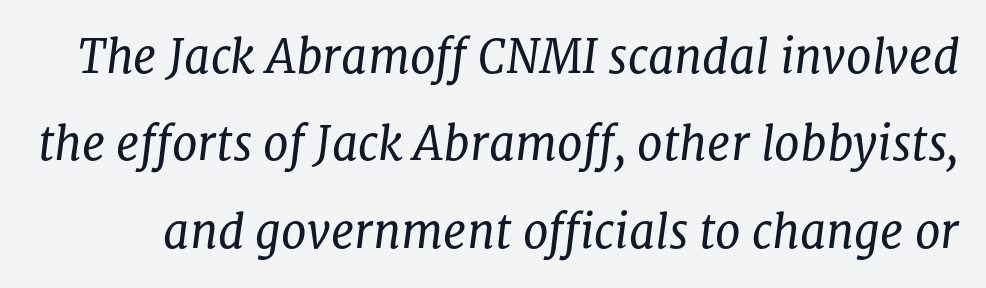
Q: Is the text bold? A: No.
Q: Is the text italic (slanted)? A: Yes, it leans right by about 8 degrees.
Q: Is the typeface a serif or a sans-serif typeface? A: Serif.
Q: Is the text underlined? A: No.
Q: Is the spacing between letters normal or unusually wide? A: Normal.
Q: Is the spacing between lines tight, normal or loose? A: Loose.
Q: Width (condensed, normal, or wide)? A: Normal.
Q: Stroke contrast? A: Low.
Q: x-height? A: Medium.
Q: Monospaced? A: No.
